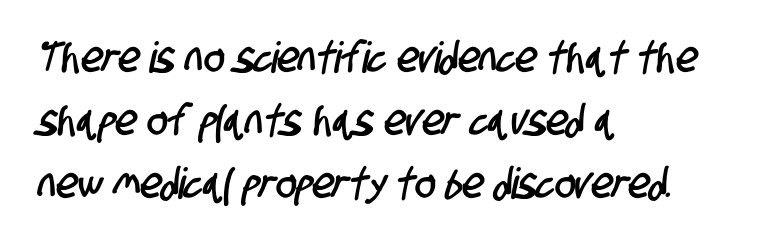
Q: Is the typeface a serif or a sans-serif typeface? A: Sans-serif.
Q: Is the text underlined? A: No.
Q: How is the paragraph aligned? A: Left-aligned.
Q: Is the spacing between letters normal or unusually wide? A: Normal.
Q: Is the spacing between lines tight, normal or loose? A: Normal.
Q: Width (condensed, normal, or wide)? A: Condensed.
Q: Stroke contrast? A: Low.
Q: x-height? A: Large.
Q: Monospaced? A: No.
